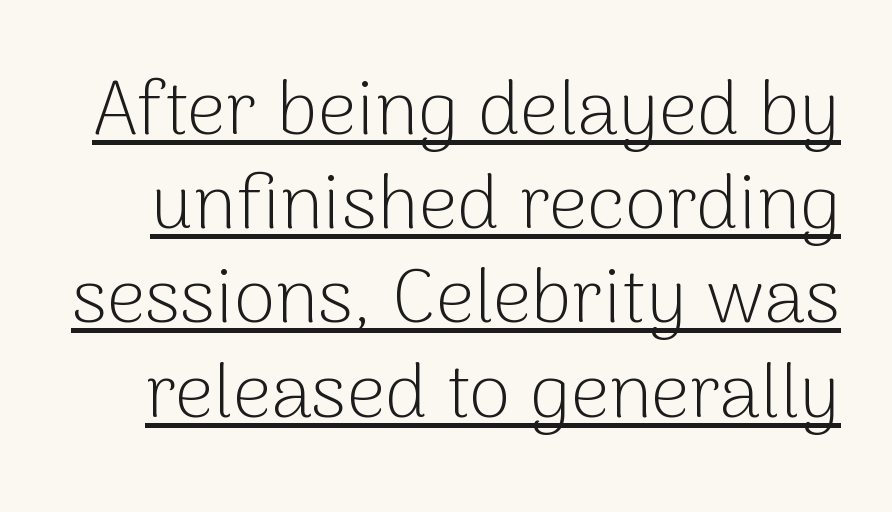
Q: Is the text bold? A: No.
Q: Is the text italic (slanted)? A: No, it is upright.
Q: Is the typeface a serif or a sans-serif typeface? A: Sans-serif.
Q: Is the text underlined? A: Yes.
Q: Is the spacing between letters normal or unusually wide? A: Normal.
Q: Width (condensed, normal, or wide)? A: Normal.
Q: Stroke contrast? A: Low.
Q: x-height? A: Medium.
Q: Monospaced? A: No.
